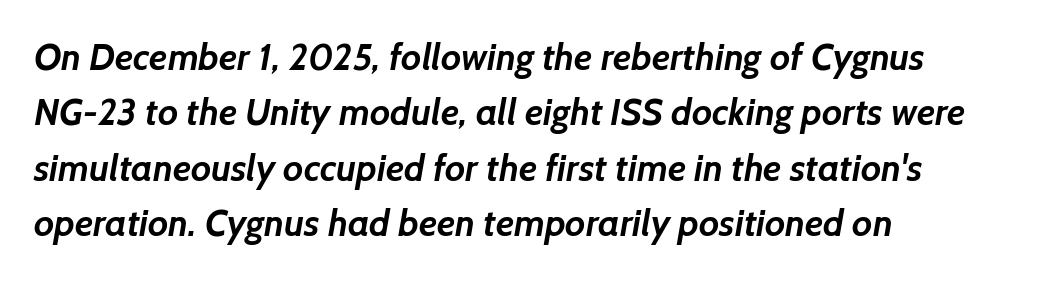
Q: Is the text bold? A: Yes.
Q: Is the typeface a serif or a sans-serif typeface? A: Sans-serif.
Q: Is the text underlined? A: No.
Q: How is the paragraph aligned? A: Left-aligned.
Q: Is the spacing between letters normal or unusually wide? A: Normal.
Q: Is the spacing between lines tight, normal or loose? A: Normal.
Q: Width (condensed, normal, or wide)? A: Normal.
Q: Stroke contrast? A: Low.
Q: x-height? A: Medium.
Q: Monospaced? A: No.
